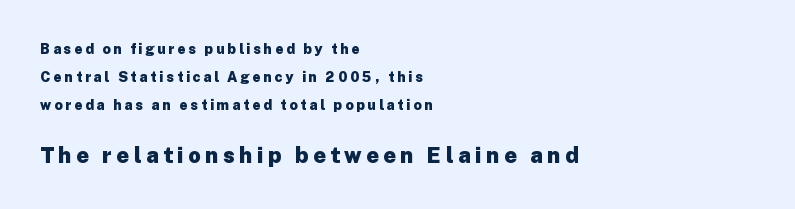
Q: Is the text bold? A: Yes.
Q: Is the text italic (slanted)? A: No, it is upright.
Q: Is the text underlined? A: No.
Q: How is the paragraph aligned? A: Left-aligned.
Q: Is the spacing between letters normal or unusually wide? A: Unusually wide.
Q: Is the spacing between lines tight, normal or loose? A: Loose.
Q: Which block of text is set in a larger size, the first (top) or the second (bottom)? A: The second (bottom) one.
